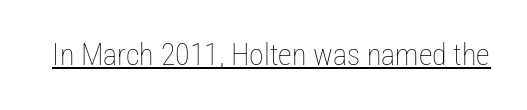
The face used here appears with an underline applied. Spacing verdict: proportional, widths tailored to each character. The strokes are not fattened; the text isn't bold. Style check: upright. Letter spacing: default.
